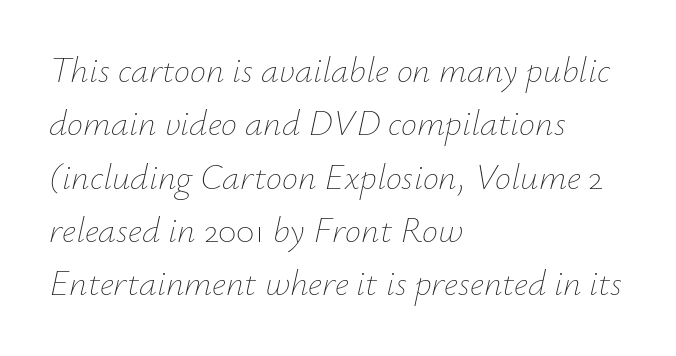
You could call the tracking neutral — neither tight nor loose. This sample is left-justified, so line endings fall wherever the words run out. The text carries the slant typical of an italic or oblique font. Each letter keeps its own natural width here, so spacing adapts to shape.
